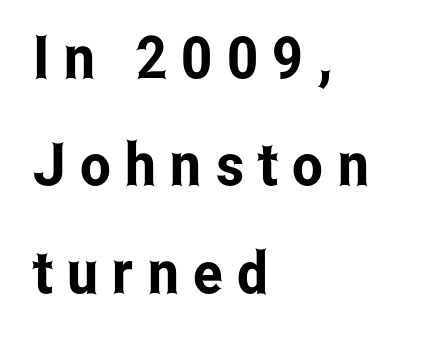
Notice how the passage keeps a crisp vertical edge on the left only. Descenders are the only things crossing below the line. Every stem runs plumb, perpendicular to the baseline. Looks like regular typesetting: each glyph gets only the width it needs. Letter spacing: wide.
